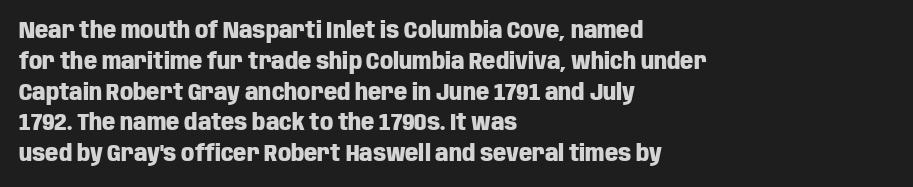
The image shows 23 px bold type, upright; set left-aligned, normal line spacing (1.34x), normal letter spacing, not underlined.
